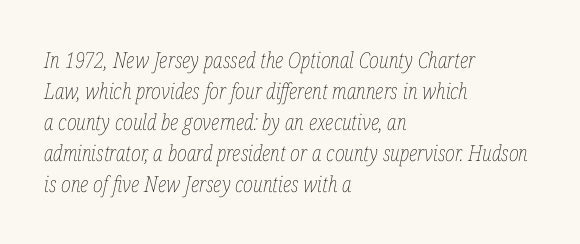
The image shows 22 px text type, italic (leaning right); set left-aligned, normal line spacing (1.41x), normal letter spacing, not underlined.
